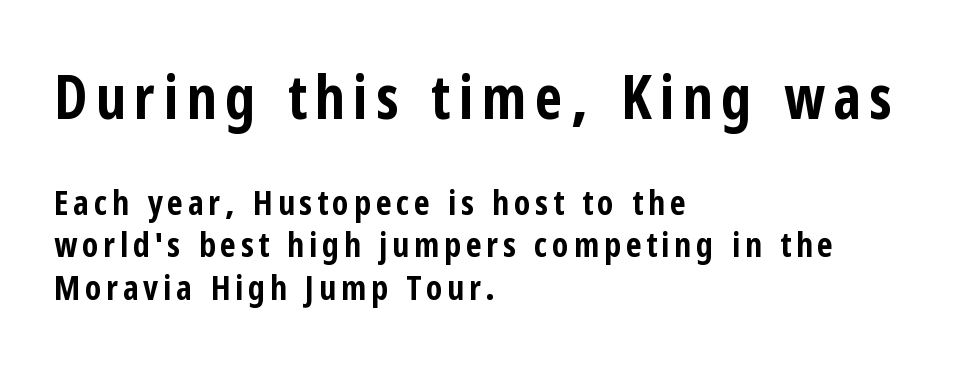
Q: Is the text bold? A: Yes.
Q: Is the text italic (slanted)? A: No, it is upright.
Q: Is the typeface a serif or a sans-serif typeface? A: Sans-serif.
Q: Is the text underlined? A: No.
Q: How is the paragraph aligned? A: Left-aligned.
Q: Is the spacing between lines tight, normal or loose? A: Normal.
Q: Which block of text is set in a larger size, the first (top) or the second (bottom)? A: The first (top) one.
Q: Width (condensed, normal, or wide)? A: Condensed.
Q: Stroke contrast? A: Low.
Q: x-height? A: Medium.
Q: Monospaced? A: No.
